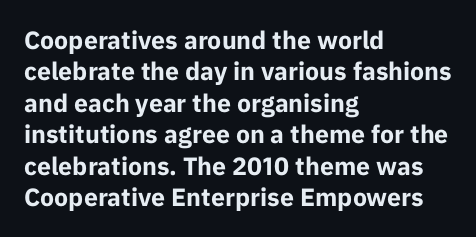
Horizontal alignment here is leftward, the default for most running prose. These lines were composed using upright roman letters. Quick note: underline off. Words appear dense and cohesive because spacing is normal. Honestly, the row spacing looks completely unremarkable. Heft: maximum for text — a bold.
